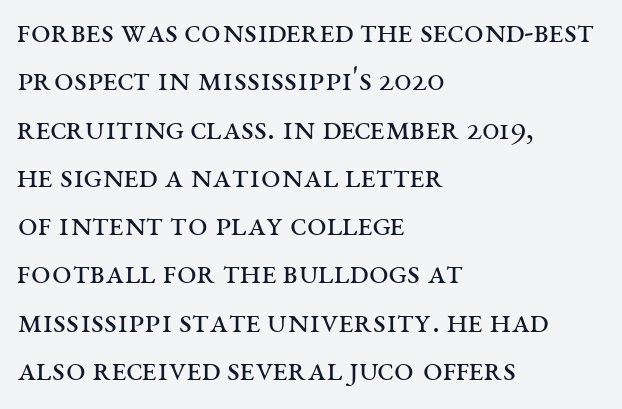
{"serif": "yes", "italic": "no", "bold": "no", "weight": "regular", "width": "wide", "stroke_contrast": "medium", "x_height": "large", "monospaced": "no", "underline": "no", "align": "left", "line_spacing": "normal", "line_spacing_ratio": 1.38, "letter_spacing": "normal", "letter_spacing_em": 0.0, "glyph_px": 35}
